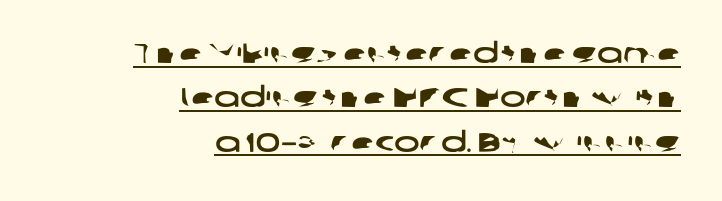
Line spacing here is normal. Spacing between characters is what you'd get straight out of the box. Compared with a flush-left layout, this one pins lines to the opposite, right side. This is underlined copy, the kind a proofreader might mark for attention.
